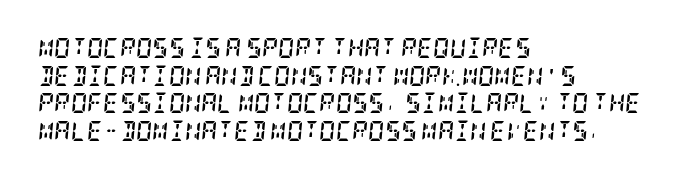
Q: Is the text bold? A: Yes.
Q: Is the text italic (slanted)? A: Yes, it leans right by about 5 degrees.
Q: Is the text underlined? A: No.
Q: How is the paragraph aligned? A: Left-aligned.
Q: Is the spacing between letters normal or unusually wide? A: Normal.
Q: Is the spacing between lines tight, normal or loose? A: Normal.
